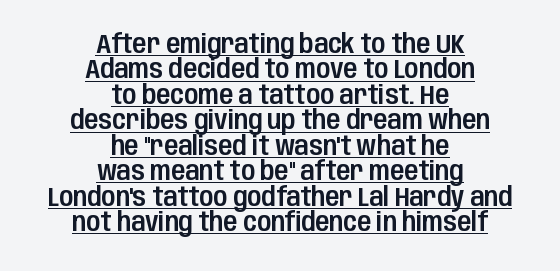
Line spacing here is tight. This rendering features underlined lettering. Horizontally, the lines are justified to the midpoint only. Posture: vertical.
